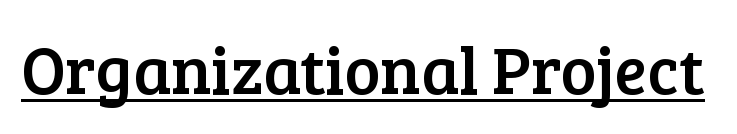
The image shows 67 px serif type, upright; set normal letter spacing, underlined; low stroke contrast and a medium x-height.
